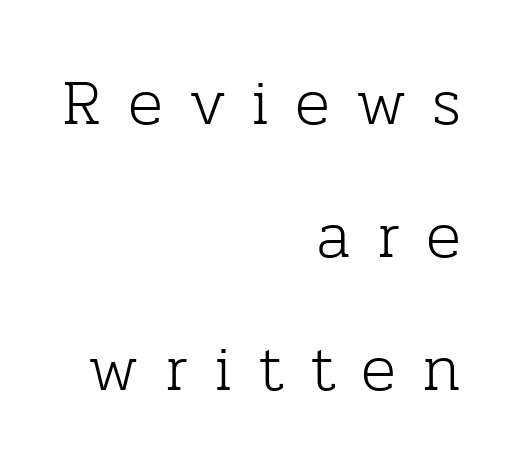
Every character sits straight up, as roman type does. Caption: expanded tracking, letters set apart. Airy leading. Weight: not bold — regular or lighter.
